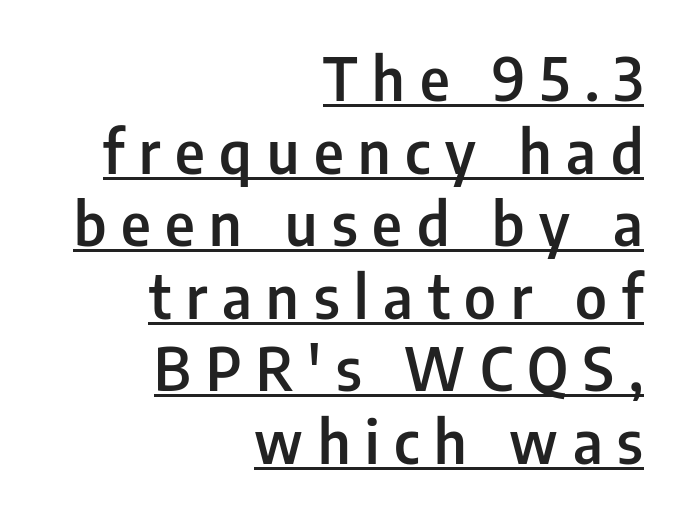
Q: Is the text bold? A: Semi-bold.
Q: Is the text italic (slanted)? A: No, it is upright.
Q: Is the typeface a serif or a sans-serif typeface? A: Sans-serif.
Q: Is the text underlined? A: Yes.
Q: How is the paragraph aligned? A: Right-aligned.
Q: Is the spacing between letters normal or unusually wide? A: Unusually wide.
Q: Width (condensed, normal, or wide)? A: Condensed.
Q: Stroke contrast? A: Low.
Q: x-height? A: Medium.
Q: Monospaced? A: No.
